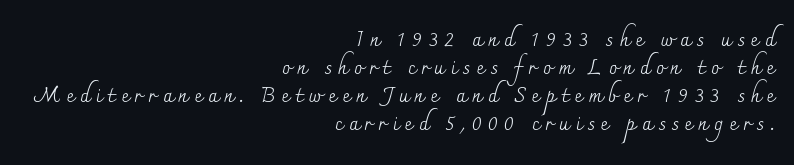
{"bold": "no", "underline": "no", "align": "right", "line_spacing": "normal", "line_spacing_ratio": 1.33, "letter_spacing": "wide", "letter_spacing_em": 0.28, "glyph_px": 21}
